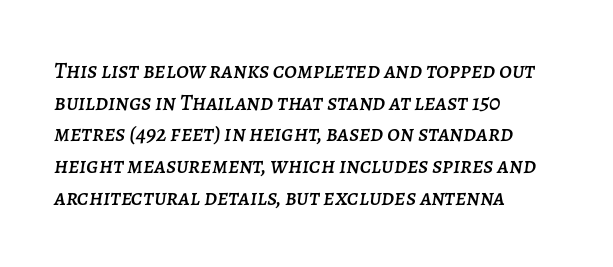
The passage shown stacks its lines at a standard gap. The baseline area is clear. How are the letters spaced? Ordinarily, with no added tracking. In terms of posture, this sample is oblique. Does the copy run flush right? No — it runs flush left.
